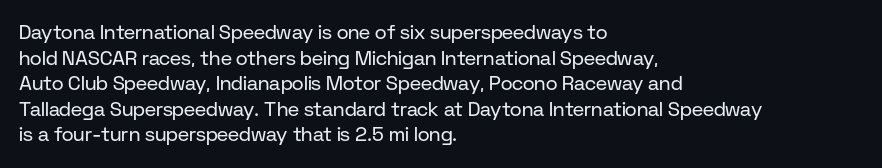
Q: Is the text bold? A: No.
Q: Is the text italic (slanted)? A: No, it is upright.
Q: Is the text underlined? A: No.
Q: How is the paragraph aligned? A: Left-aligned.
Q: Is the spacing between letters normal or unusually wide? A: Normal.
Q: Is the spacing between lines tight, normal or loose? A: Normal.
